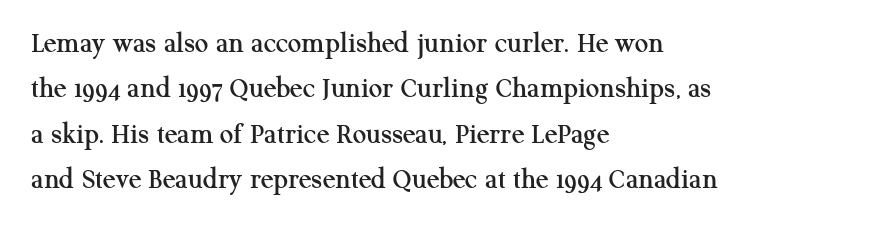
Horizontally, the lines are justified to the leading edge only. Think of a printed novel: that variable character pitch is what you see here. When letters stand straight like this, we call the style roman or upright. These lines keep a tight, regular rhythm from letter to letter. How would I describe the line gaps? Plain and ordinary. The foot of each line stays bare and open.
